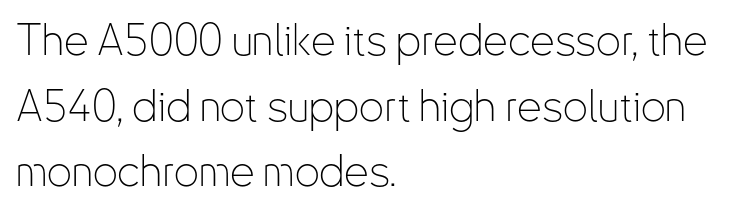
Q: Is the text bold? A: No.
Q: Is the text italic (slanted)? A: No, it is upright.
Q: Is the typeface a serif or a sans-serif typeface? A: Sans-serif.
Q: Is the text underlined? A: No.
Q: How is the paragraph aligned? A: Left-aligned.
Q: Is the spacing between letters normal or unusually wide? A: Normal.
Q: Is the spacing between lines tight, normal or loose? A: Normal.
Q: Width (condensed, normal, or wide)? A: Condensed.
Q: Stroke contrast? A: Low.
Q: x-height? A: Small.
Q: Monospaced? A: No.
